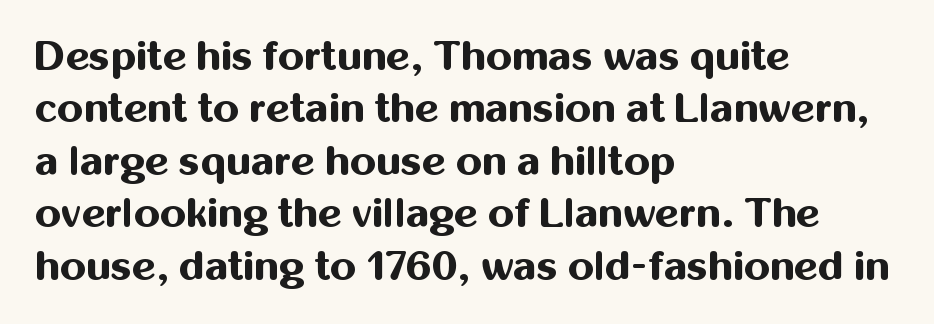
The vertical gap from one line to the next is medium. As a designer I'd log this as weight 700, bold. The space beneath each line is pristine and unruled. Horizontally, the lines are justified to the leading edge only. Honestly, the letter spacing is just normal — you wouldn't notice it. You can tell it's not italic because the verticals are truly vertical.
